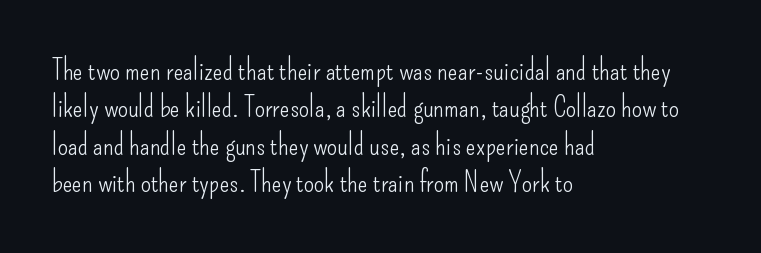
The image shows 29 px light, condensed sans-serif type, upright; set left-aligned, normal line spacing (1.29x), normal letter spacing, not underlined; low stroke contrast and a small x-height.
